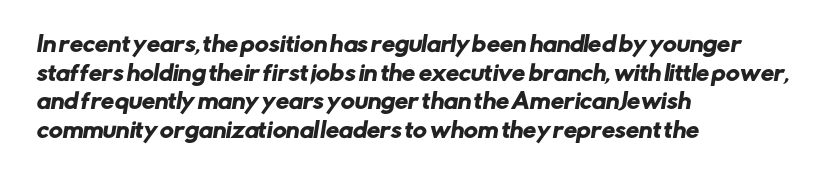
If you drew a ruler down the left edge, every line would touch it. Lines of text with bare space underneath. Regarding leading, the lines here are spaced in the standard way. Standard letterfit; no display-style spreading of the glyphs.
